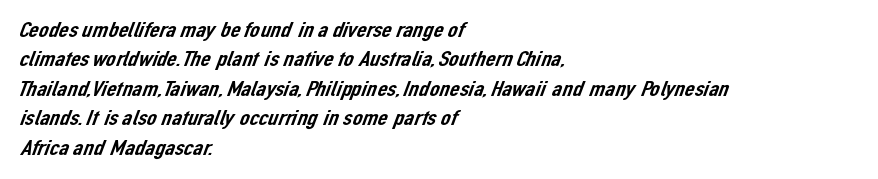
The image shows 22 px text type; set left-aligned, normal line spacing (1.34x), normal letter spacing, not underlined.
